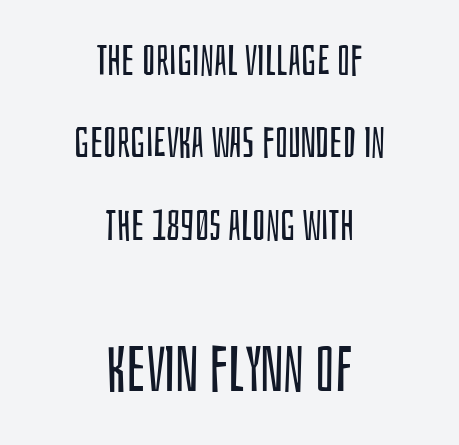
The image shows 63 px regular-weight, condensed sans-serif type, upright; set centered, loose line spacing (1.96x), normal letter spacing, not underlined; the second (bottom) block is 1.5x larger; low stroke contrast and a large x-height.
